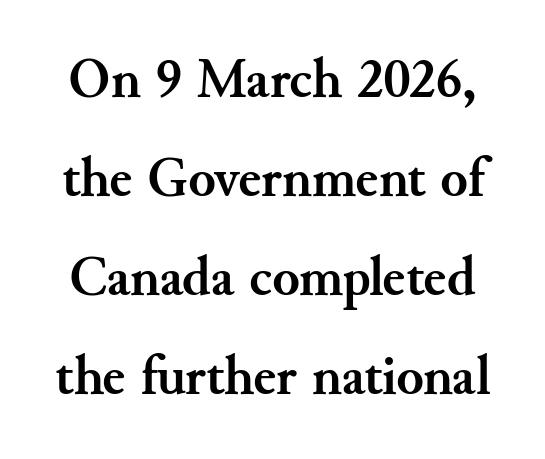
Q: Is the text bold? A: Yes.
Q: Is the text italic (slanted)? A: No, it is upright.
Q: Is the typeface a serif or a sans-serif typeface? A: Serif.
Q: Is the text underlined? A: No.
Q: Is the spacing between letters normal or unusually wide? A: Normal.
Q: Width (condensed, normal, or wide)? A: Normal.
Q: Stroke contrast? A: Medium.
Q: x-height? A: Small.
Q: Monospaced? A: No.
